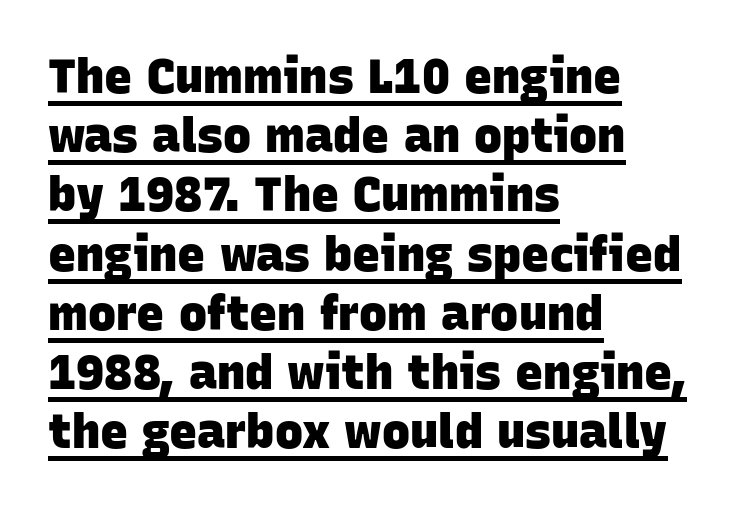
{"serif": "no", "bold": "yes", "weight": "heavy", "width": "normal", "stroke_contrast": "low", "x_height": "large", "monospaced": "no", "underline": "yes", "align": "left", "line_spacing": "normal", "line_spacing_ratio": 1.26, "letter_spacing": "normal", "letter_spacing_em": 0.0, "glyph_px": 47}
